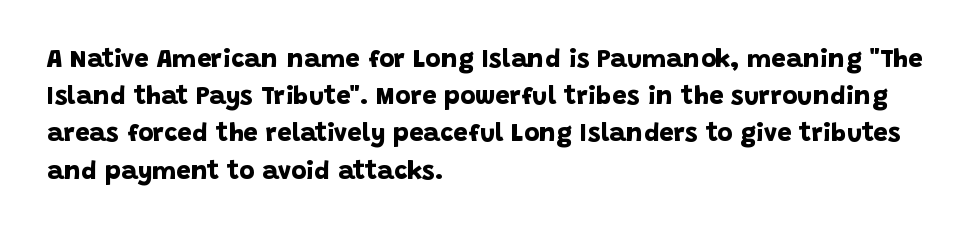
The letters are bold, with thick, heavy strokes. Anything drawn beneath the words? Only blank space. Students, observe: this is what conventionally led text looks like. The rag falls on the right side of this text block. Is the letter spacing exaggerated? No — it looks like the ordinary default.
